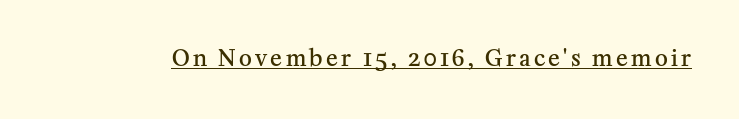
{"italic": "no", "bold": "semi", "underline": "yes", "glyph_px": 22}
